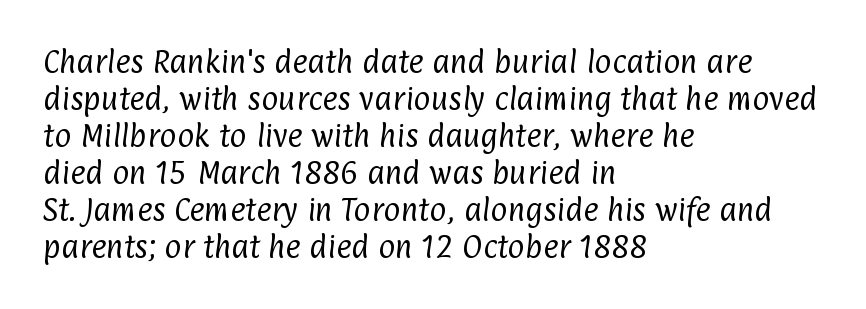
The image shows 26 px text type; set left-aligned, normal line spacing (1.42x), normal letter spacing, not underlined.
